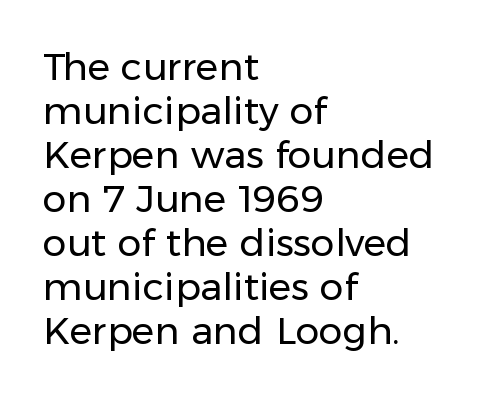
The image shows 38 px regular-weight sans-serif type, upright; set left-aligned, line spacing 1.16x, normal letter spacing, not underlined; low stroke contrast and a medium x-height.
